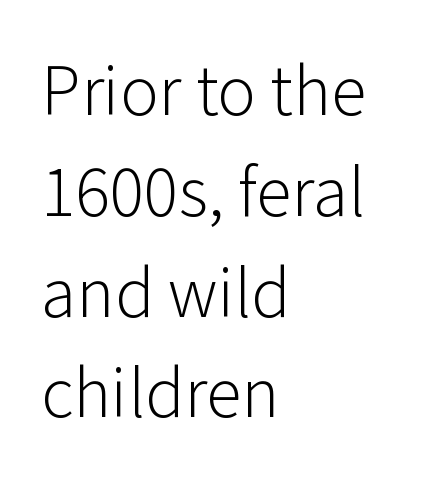
{"serif": "no", "italic": "no", "bold": "no", "weight": "light", "width": "normal", "stroke_contrast": "low", "x_height": "medium", "monospaced": "no", "underline": "no", "align": "left", "line_spacing": "normal", "line_spacing_ratio": 1.4, "letter_spacing": "normal", "letter_spacing_em": 0.0, "glyph_px": 72}
